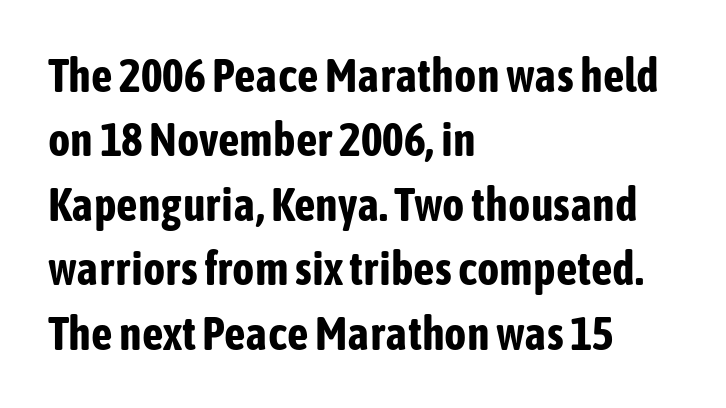
Q: Is the text bold? A: Yes.
Q: Is the text italic (slanted)? A: No, it is upright.
Q: Is the typeface a serif or a sans-serif typeface? A: Sans-serif.
Q: Is the text underlined? A: No.
Q: How is the paragraph aligned? A: Left-aligned.
Q: Is the spacing between letters normal or unusually wide? A: Normal.
Q: Is the spacing between lines tight, normal or loose? A: Normal.
Q: Width (condensed, normal, or wide)? A: Condensed.
Q: Stroke contrast? A: Low.
Q: x-height? A: Medium.
Q: Monospaced? A: No.
